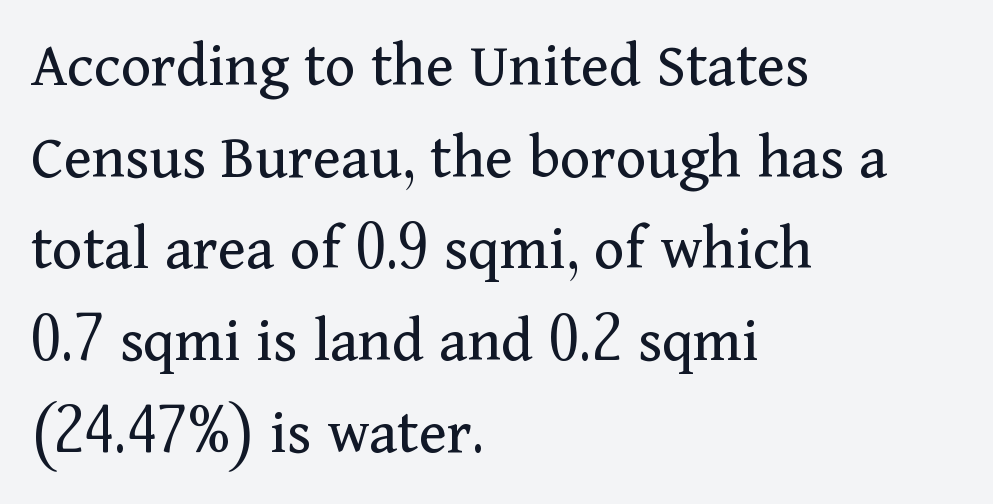
Proportional: the letters do not fall into vertical columns. This is serif lettering, the kind often seen in printed books. Line spacing here is normal. When letters stand straight like this, we call the style roman or upright. This sample uses plain, unmodified letter spacing.
